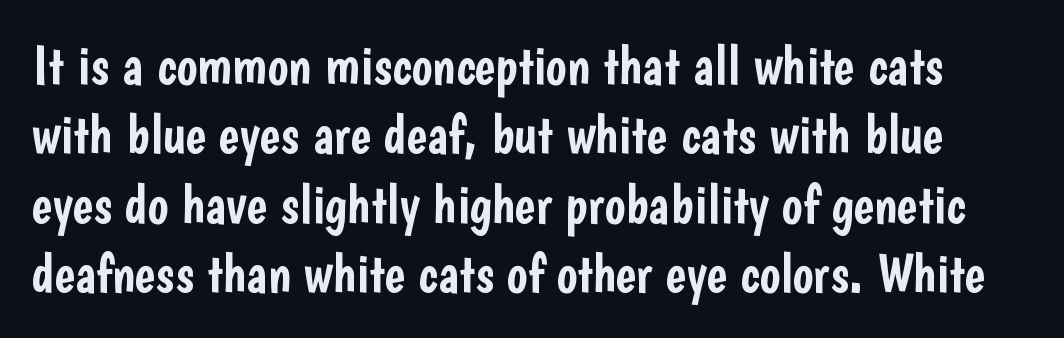
Quick note: interline space is typical. Proportional: the letters do not fall into vertical columns. Stroke terminals: plain, sans-serif. The lettering stays uniformly vertical, giving the passage a roman look. Clear beneath every line of the passage.
